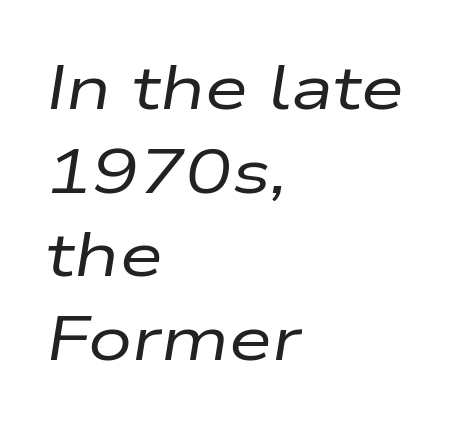
Here the designer chose a conventional face with non-uniform glyph widths. It's the slanting kind of type. No extra ink here — the face is not bold. Honestly, the row spacing looks completely unremarkable. Just letters on the line, the space beneath them empty.
